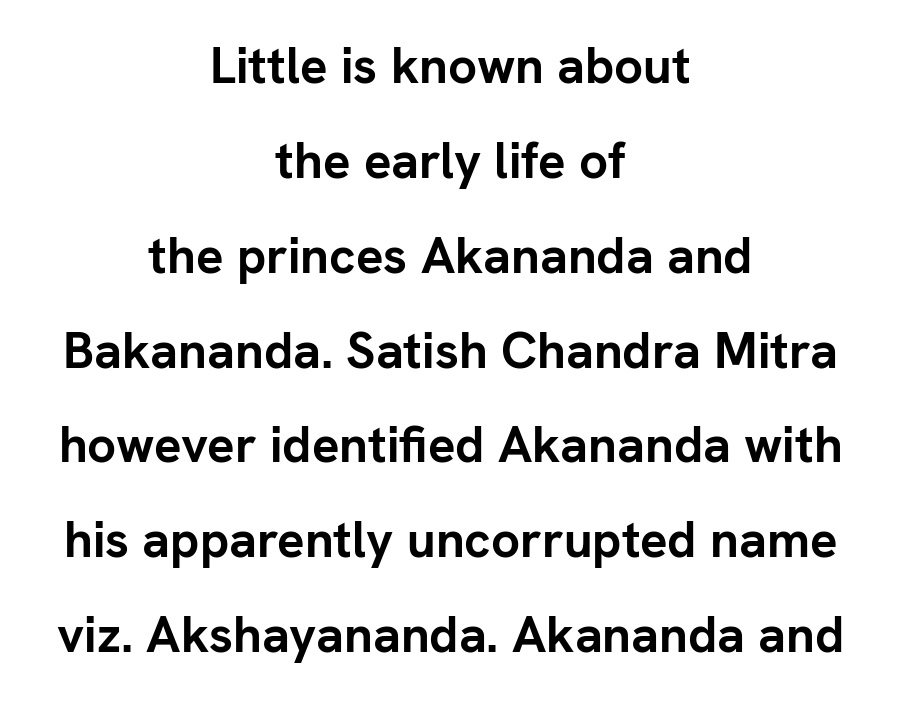
Q: Is the text bold? A: Yes.
Q: Is the text italic (slanted)? A: No, it is upright.
Q: Is the typeface a serif or a sans-serif typeface? A: Sans-serif.
Q: Is the text underlined? A: No.
Q: How is the paragraph aligned? A: Centered.
Q: Is the spacing between letters normal or unusually wide? A: Normal.
Q: Width (condensed, normal, or wide)? A: Normal.
Q: Stroke contrast? A: Low.
Q: x-height? A: Medium.
Q: Monospaced? A: No.
